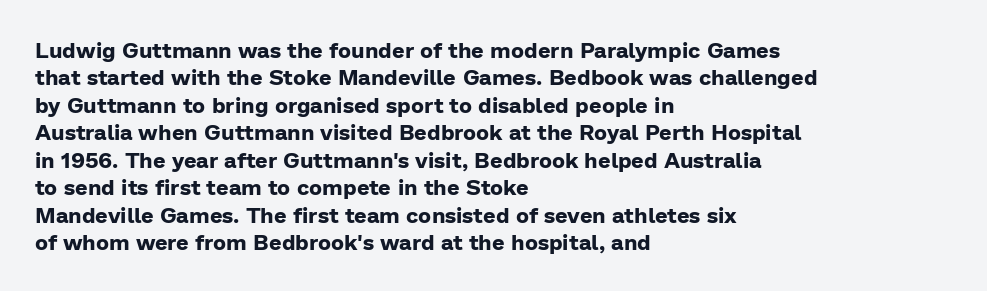
Q: Is the text bold? A: Yes.
Q: Is the text italic (slanted)? A: No, it is upright.
Q: Is the text underlined? A: No.
Q: How is the paragraph aligned? A: Left-aligned.
Q: Is the spacing between letters normal or unusually wide? A: Normal.
Q: Is the spacing between lines tight, normal or loose? A: Normal.
